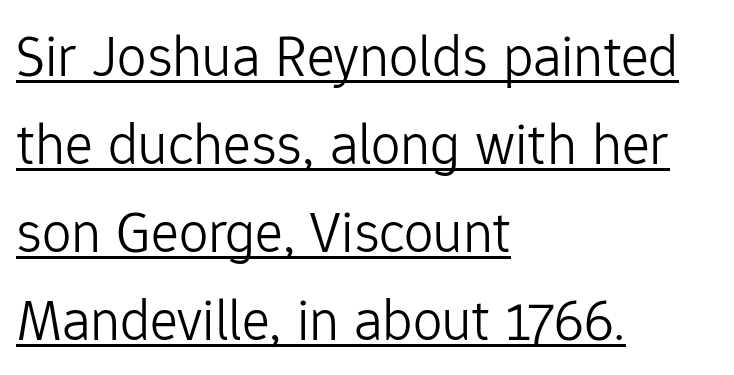
Q: Is the text bold? A: No.
Q: Is the text italic (slanted)? A: No, it is upright.
Q: Is the typeface a serif or a sans-serif typeface? A: Sans-serif.
Q: Is the text underlined? A: Yes.
Q: How is the paragraph aligned? A: Left-aligned.
Q: Is the spacing between letters normal or unusually wide? A: Normal.
Q: Is the spacing between lines tight, normal or loose? A: Normal.
Q: Width (condensed, normal, or wide)? A: Normal.
Q: Stroke contrast? A: Low.
Q: x-height? A: Medium.
Q: Monospaced? A: No.
